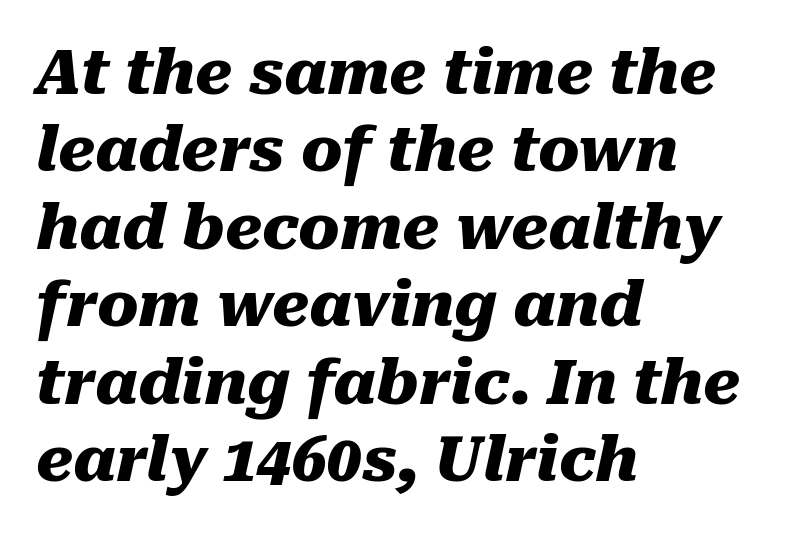
The passage is arranged the way most books set body copy — flush left. The passage shown is typed in a proportional face where columns would drift. Line spacing here is normal. In terms of letterspacing, this is plain default setting. Glance below the letters and you will spot only blank space.
